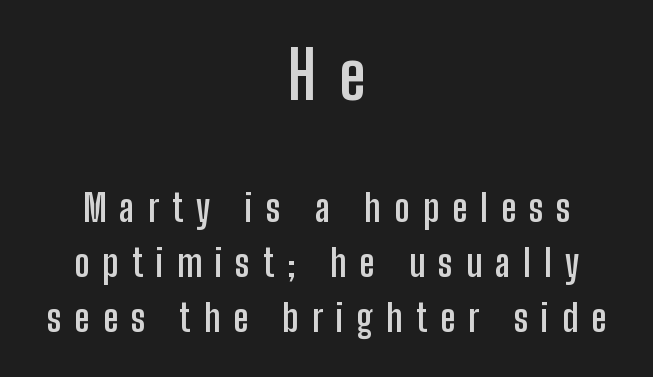
Q: Is the text bold? A: Yes.
Q: Is the text italic (slanted)? A: No, it is upright.
Q: Is the typeface a serif or a sans-serif typeface? A: Sans-serif.
Q: Is the text underlined? A: No.
Q: How is the paragraph aligned? A: Centered.
Q: Is the spacing between letters normal or unusually wide? A: Unusually wide.
Q: Is the spacing between lines tight, normal or loose? A: Normal.
Q: Which block of text is set in a larger size, the first (top) or the second (bottom)? A: The first (top) one.
Q: Width (condensed, normal, or wide)? A: Condensed.
Q: Stroke contrast? A: Low.
Q: x-height? A: Medium.
Q: Monospaced? A: No.
